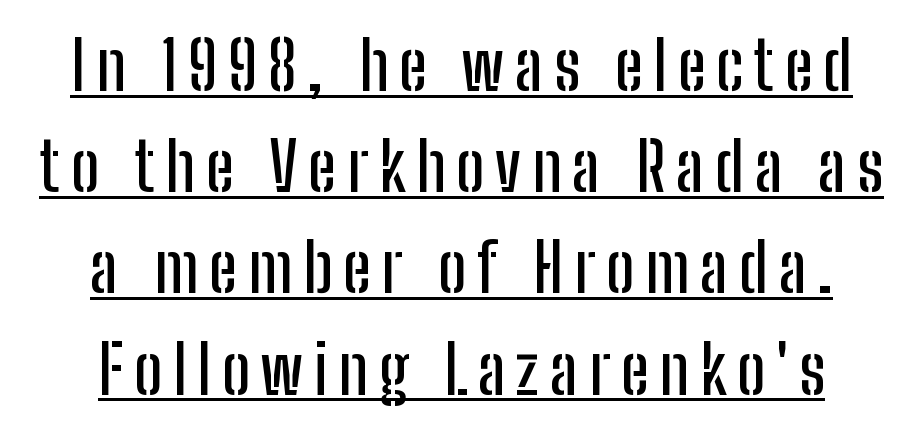
{"serif": "no", "italic": "no", "width": "condensed", "stroke_contrast": "low", "x_height": "medium", "monospaced": "no", "underline": "yes", "align": "center", "line_spacing": "normal", "line_spacing_ratio": 1.51, "glyph_px": 67}
